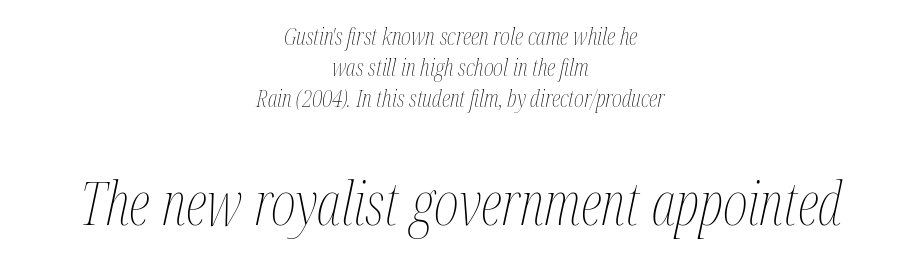
{"italic": "yes", "lean": "right", "slant_degrees": 12, "bold": "no", "weight": "thin", "width": "condensed", "stroke_contrast": "medium", "x_height": "medium", "monospaced": "no", "underline": "no", "align": "center", "line_spacing": "normal", "line_spacing_ratio": 1.29, "letter_spacing": "normal", "letter_spacing_em": 0.0, "larger_block": "second", "size_ratio": 2.5, "glyph_px": 60}
